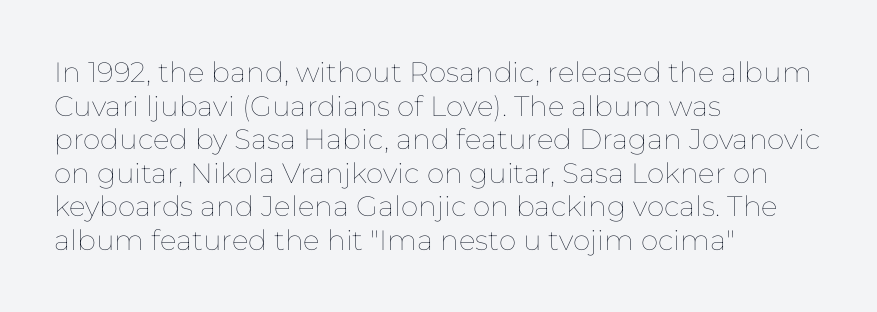
The image shows 28 px thin type, upright; set left-aligned, line spacing 1.2x, normal letter spacing, not underlined; low stroke contrast and a medium x-height.
